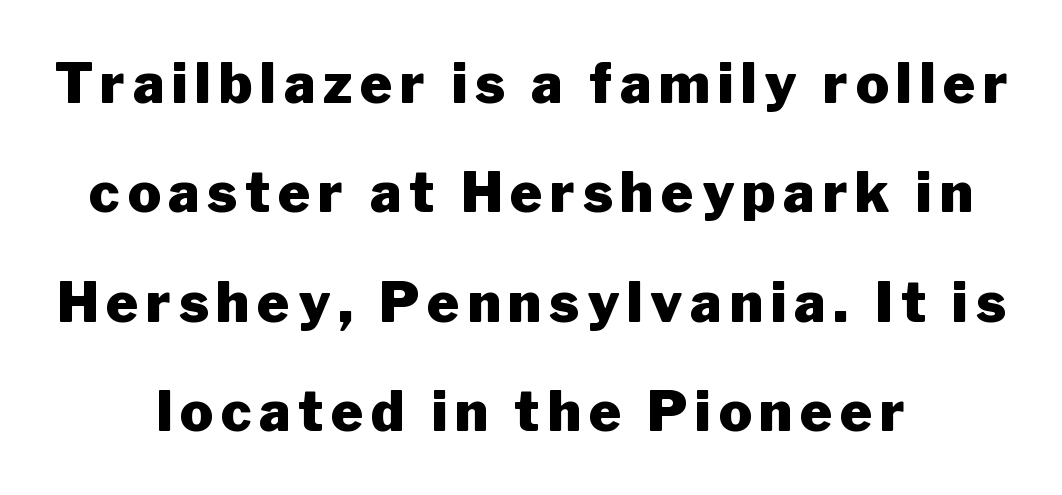
{"serif": "no", "italic": "no", "bold": "yes", "weight": "heavy", "width": "normal", "stroke_contrast": "low", "x_height": "medium", "monospaced": "no", "underline": "no", "align": "center", "line_spacing": "loose", "line_spacing_ratio": 1.99, "glyph_px": 55}
